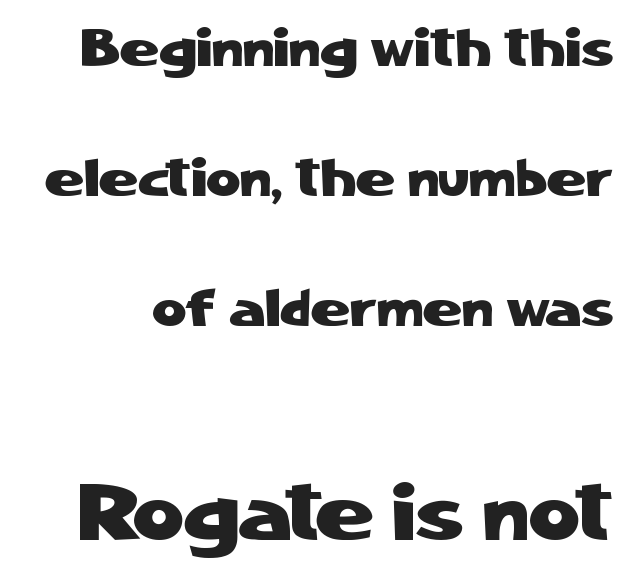
Airy leading. Which of the two is more prominent by size? The second, at the bottom. These lines are rendered in a variable-pitch font. A typesetter would label this face a sans.
